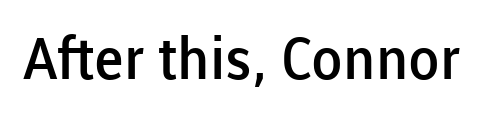
{"serif": "no", "italic": "no", "bold": "semi", "weight": "semibold", "width": "normal", "stroke_contrast": "low", "x_height": "medium", "monospaced": "no", "underline": "no", "letter_spacing": "normal", "letter_spacing_em": 0.0, "glyph_px": 58}
